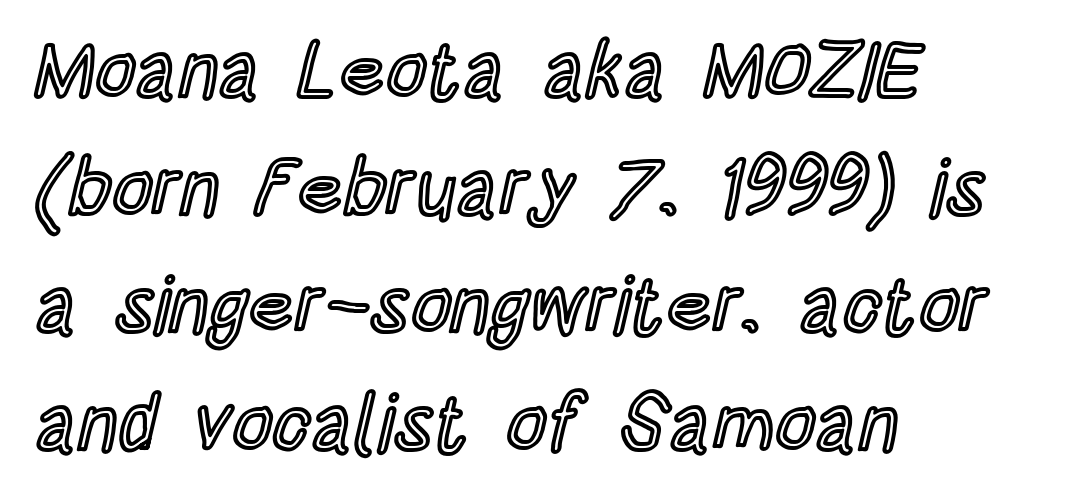
Q: Is the text italic (slanted)? A: Yes.
Q: Is the text underlined? A: No.
Q: How is the paragraph aligned? A: Left-aligned.
Q: Is the spacing between letters normal or unusually wide? A: Normal.
Q: Is the spacing between lines tight, normal or loose? A: Normal.
Q: Width (condensed, normal, or wide)? A: Condensed.
Q: x-height? A: Large.
Q: Monospaced? A: No.
